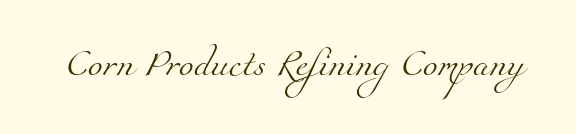
{"bold": "no", "underline": "no", "letter_spacing": "normal", "letter_spacing_em": 0.0, "glyph_px": 27}
